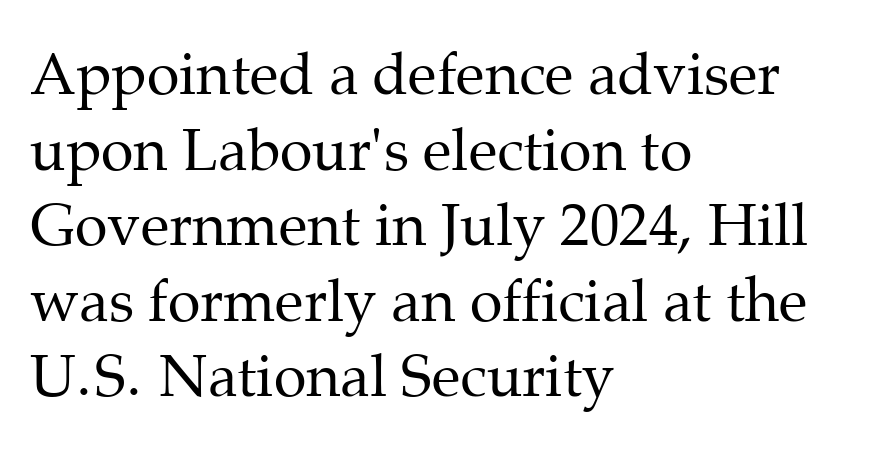
{"serif": "yes", "italic": "no", "bold": "no", "weight": "regular", "width": "normal", "stroke_contrast": "medium", "x_height": "medium", "monospaced": "no", "underline": "no", "align": "left", "line_spacing": "normal", "line_spacing_ratio": 1.28, "letter_spacing": "normal", "letter_spacing_em": 0.0, "glyph_px": 59}
